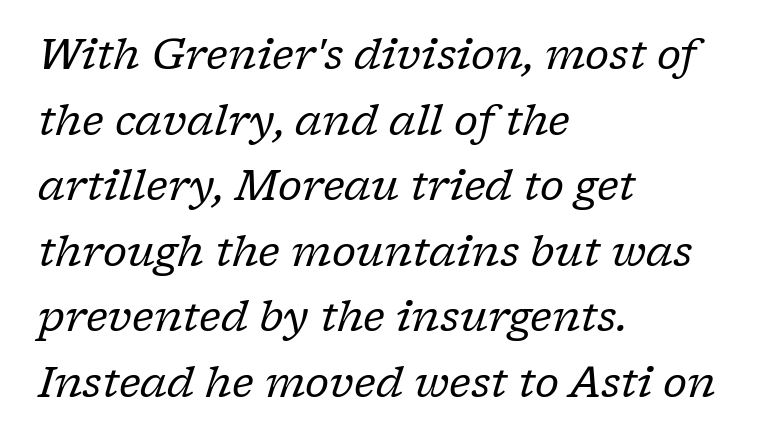
This sample has the flowing, uneven cadence of proportional lettering. Which margin do the lines hug? The left one — the right edge is uneven. The vertical gap from one line to the next is medium. Would a proofreader flag this as italicized? Yes.
